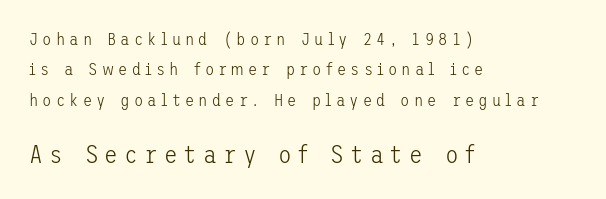
Posture: upright roman. In this sample the second text group is rendered at the bigger scale. Alignment: flush left. Letters have the restrained weight of plain body copy at most. Spacing between characters has been opened up far beyond the box default.
